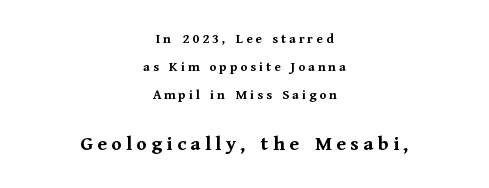
These lines are centered, leaving both edges ragged. Compared with typical body copy, the letter spacing here is much looser. Reading top to bottom, the characters get bigger at the block break. The lettering stays uniformly vertical, giving the passage a roman look.
